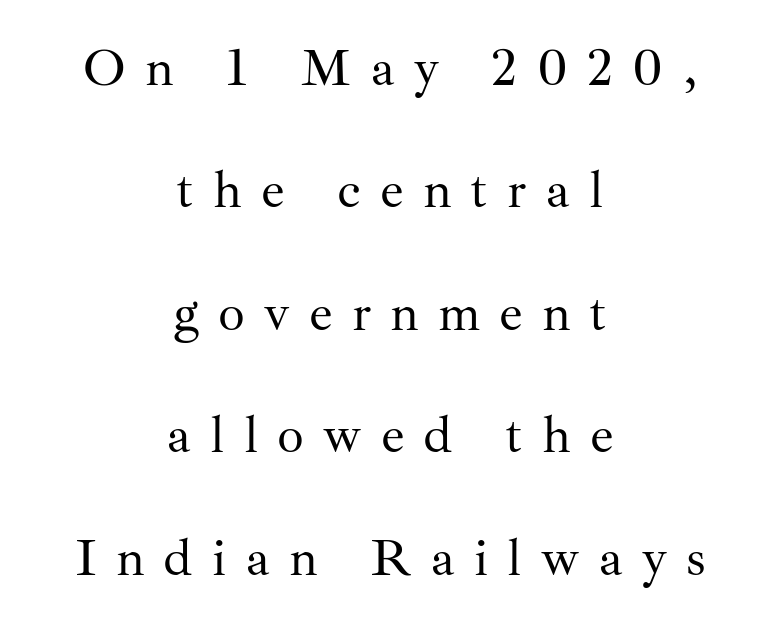
The image shows 53 px regular-weight serif type, upright; set centered, loose line spacing (2.31x), unusually wide letter spacing (+0.36 em), not underlined; medium stroke contrast and a small x-height.
